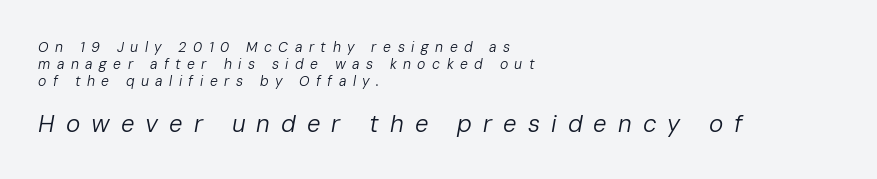
{"italic": "yes", "lean": "right", "slant_degrees": 10, "bold": "no", "underline": "no", "align": "left", "line_spacing_ratio": 1.22, "letter_spacing": "wide", "letter_spacing_em": 0.46, "larger_block": "second", "size_ratio": 1.71, "glyph_px": 24}
